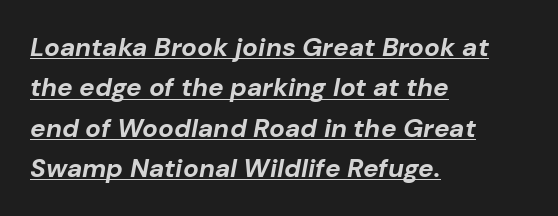
{"italic": "yes", "lean": "right", "slant_degrees": 10, "bold": "yes", "underline": "yes", "align": "left", "line_spacing": "normal", "line_spacing_ratio": 1.55, "letter_spacing": "normal", "letter_spacing_em": 0.0, "glyph_px": 26}
